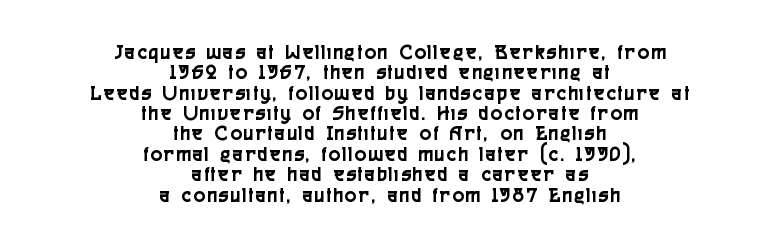
The image shows 21 px text type, upright; set centered, tight line spacing (0.97x), not underlined.
